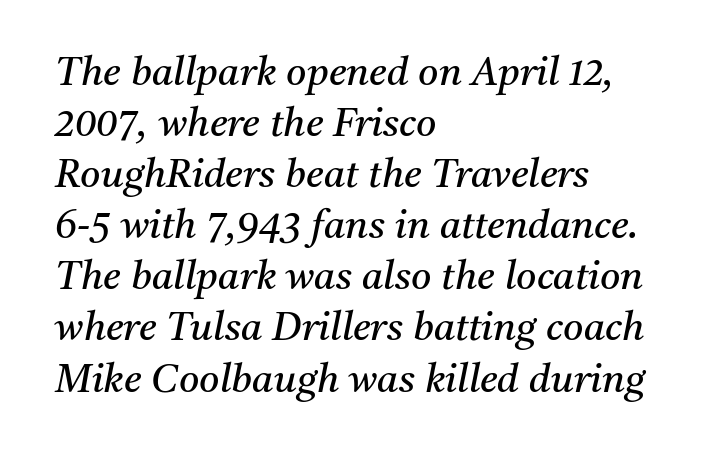
The image shows 39 px regular-weight serif type, italic (leaning right); set left-aligned, normal line spacing (1.31x), normal letter spacing, not underlined; medium stroke contrast and a medium x-height.
